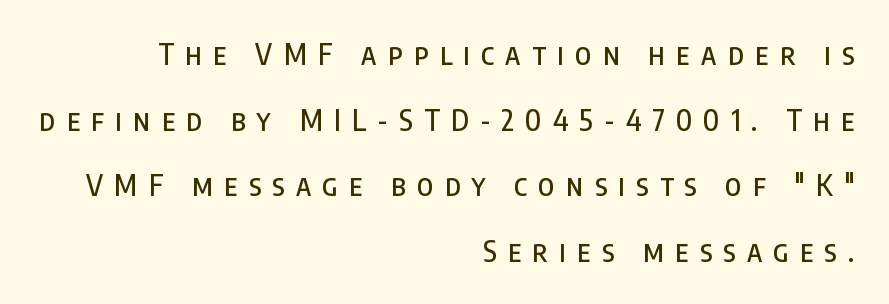
You could not count columns in this text — the font is proportionally spaced. You could fit nearly another row in the gap between these rows. Observe the absence of serifs on each vertical stroke in this sample. In terms of letterspacing, this is a distinctly airy, spread setting. Typeset ragged left — the right edge is the straight one. Unlike italic type, these characters show no tilt at all.
